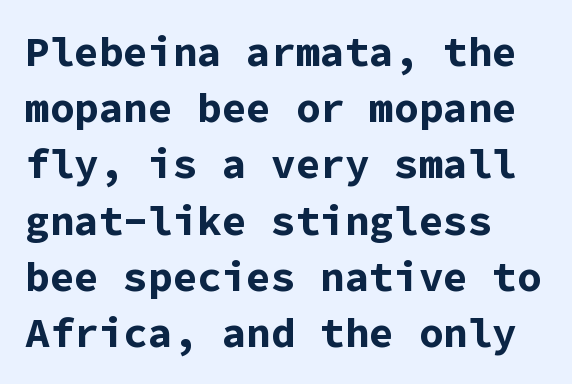
Q: Is the text bold? A: Yes.
Q: Is the text italic (slanted)? A: No, it is upright.
Q: Is the typeface a serif or a sans-serif typeface? A: Sans-serif.
Q: Is the text underlined? A: No.
Q: How is the paragraph aligned? A: Left-aligned.
Q: Is the spacing between letters normal or unusually wide? A: Normal.
Q: Is the spacing between lines tight, normal or loose? A: Normal.
Q: Width (condensed, normal, or wide)? A: Normal.
Q: Stroke contrast? A: Low.
Q: x-height? A: Medium.
Q: Monospaced? A: Yes.
